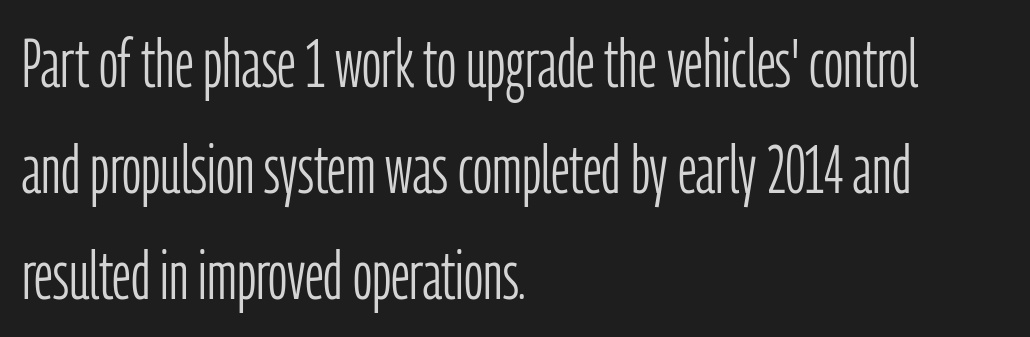
{"serif": "no", "italic": "no", "bold": "no", "weight": "light", "width": "condensed", "stroke_contrast": "low", "x_height": "medium", "monospaced": "no", "underline": "no", "align": "left", "line_spacing": "normal", "line_spacing_ratio": 1.58, "letter_spacing": "normal", "letter_spacing_em": 0.0, "glyph_px": 67}
